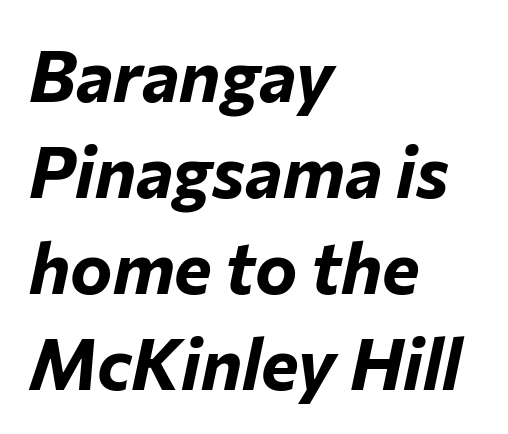
{"italic": "yes", "lean": "right", "slant_degrees": 12, "bold": "yes", "weight": "bold", "width": "normal", "stroke_contrast": "low", "x_height": "medium", "monospaced": "no", "underline": "no", "align": "left", "line_spacing": "normal", "line_spacing_ratio": 1.35, "letter_spacing": "normal", "letter_spacing_em": 0.0, "glyph_px": 71}
